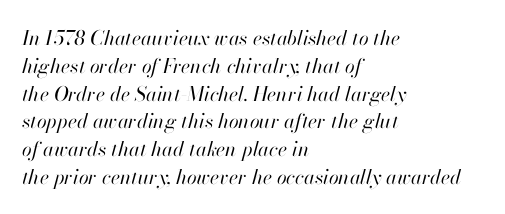
The face looks like a standard text weight, possibly lighter. Just letters on the line, the space beneath them empty. The typesetter chose a ragged-right arrangement here. Compared with typical body copy, the letter spacing here is the same. Every character sits at an angle, as italics do. This block has exactly the height ordinary leading produces.
